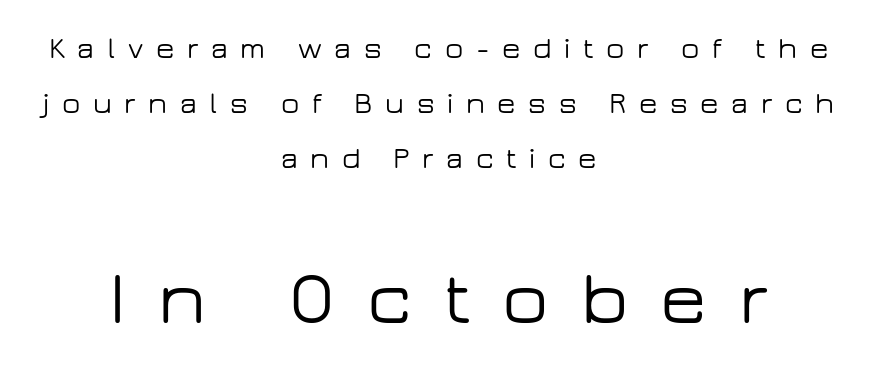
Characters follow at a spacing far wider than the type designer built in. The letters in the lower block stand taller than those in the block above. The axis of the letterforms is exactly vertical. The zone under the glyphs is completely vacant. The letters advance in unequal steps, a hallmark of proportional type.
